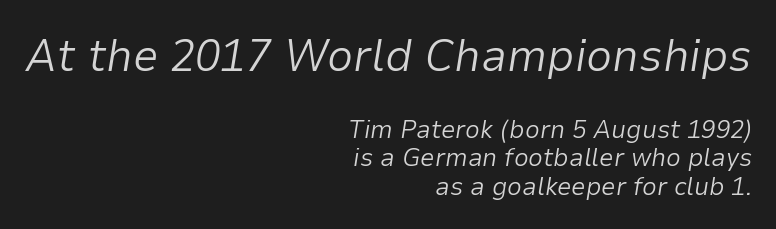
{"italic": "yes", "lean": "right", "slant_degrees": 9, "bold": "no", "weight": "light", "width": "normal", "stroke_contrast": "low", "x_height": "medium", "monospaced": "no", "underline": "no", "align": "right", "line_spacing": "tight", "line_spacing_ratio": 1.09, "letter_spacing": "normal", "letter_spacing_em": 0.0, "larger_block": "first", "size_ratio": 1.77, "glyph_px": 46}
